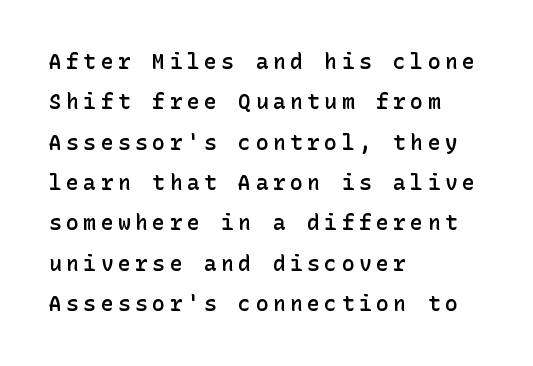
Q: Is the text bold? A: Semi-bold.
Q: Is the text italic (slanted)? A: No, it is upright.
Q: Is the text underlined? A: No.
Q: How is the paragraph aligned? A: Left-aligned.
Q: Is the spacing between letters normal or unusually wide? A: Unusually wide.
Q: Is the spacing between lines tight, normal or loose? A: Loose.
